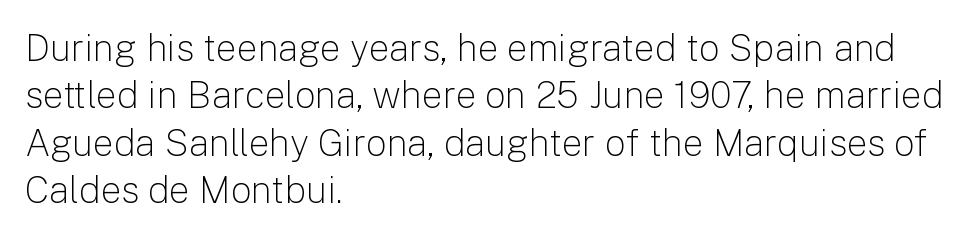
{"serif": "no", "italic": "no", "bold": "no", "weight": "light", "width": "normal", "stroke_contrast": "low", "x_height": "medium", "monospaced": "no", "underline": "no", "align": "left", "line_spacing": "normal", "line_spacing_ratio": 1.28, "letter_spacing": "normal", "letter_spacing_em": 0.0, "glyph_px": 37}
